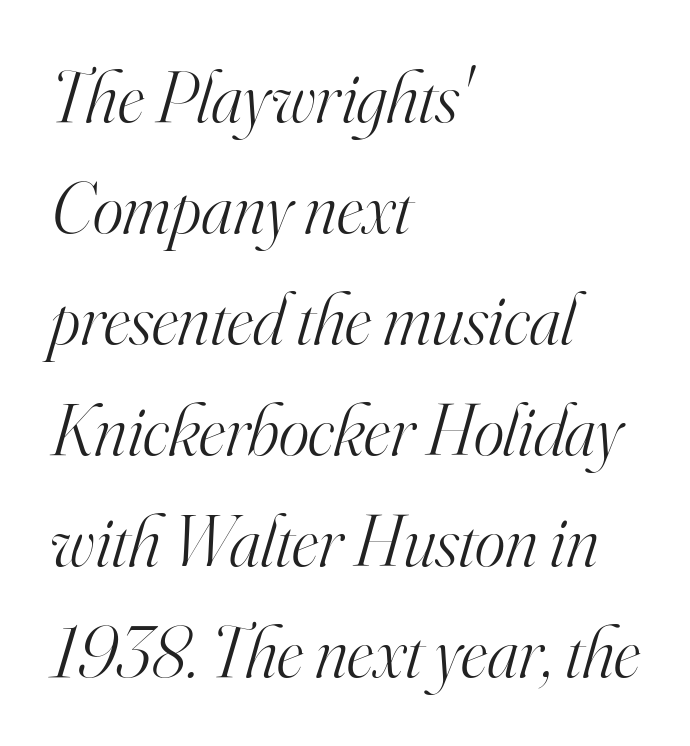
Rule under the text: the space is simply empty. Stroke mass is kept to a normal reading level or below. A typesetter would mark this as italic. This sample uses plain, unmodified letter spacing. The passage shown is typeset with a serif family. Spacing verdict: proportional, widths tailored to each character.
